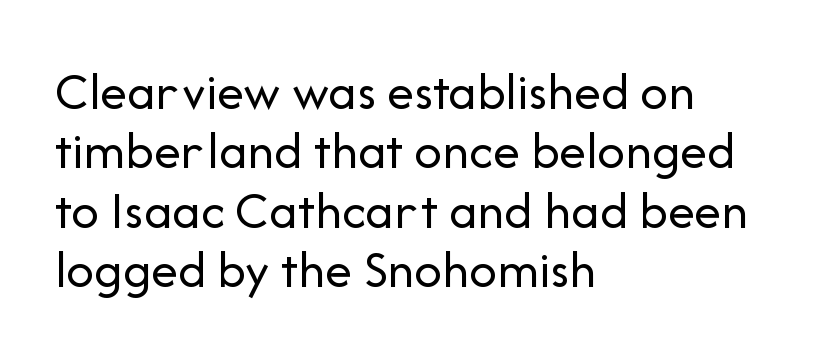
{"serif": "no", "italic": "no", "bold": "no", "weight": "regular", "width": "normal", "stroke_contrast": "low", "x_height": "medium", "monospaced": "no", "underline": "no", "align": "left", "line_spacing": "tight", "line_spacing_ratio": 1.1, "letter_spacing": "normal", "letter_spacing_em": 0.0, "glyph_px": 54}
